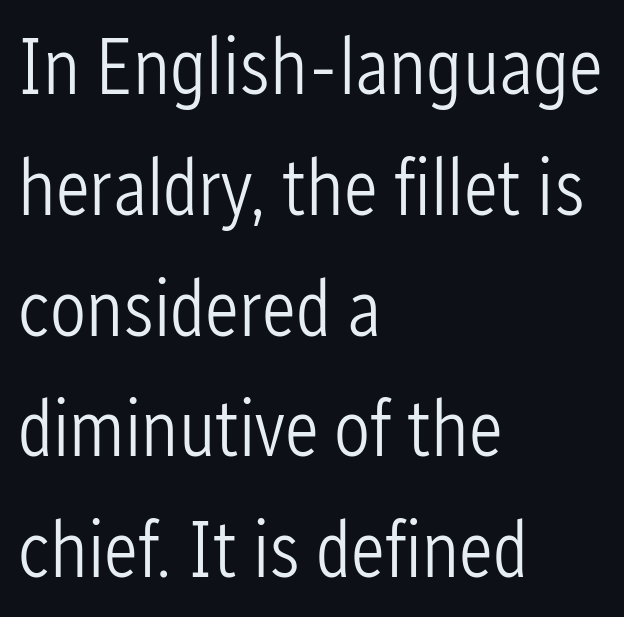
Q: Is the text bold? A: No.
Q: Is the text italic (slanted)? A: No, it is upright.
Q: Is the typeface a serif or a sans-serif typeface? A: Sans-serif.
Q: Is the text underlined? A: No.
Q: How is the paragraph aligned? A: Left-aligned.
Q: Is the spacing between letters normal or unusually wide? A: Normal.
Q: Is the spacing between lines tight, normal or loose? A: Normal.
Q: Width (condensed, normal, or wide)? A: Condensed.
Q: Stroke contrast? A: Low.
Q: x-height? A: Medium.
Q: Monospaced? A: No.
